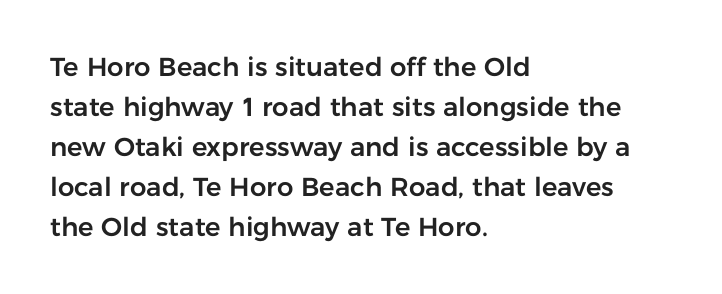
The image shows 26 px text type, upright; set left-aligned, normal line spacing (1.54x), normal letter spacing, not underlined.
